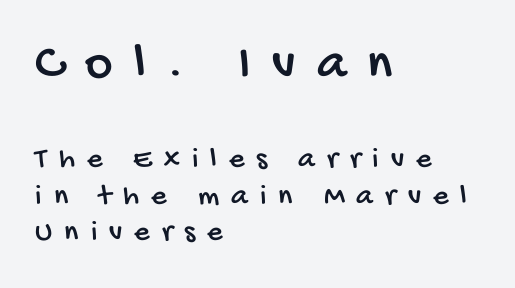
Q: Is the typeface a serif or a sans-serif typeface? A: Sans-serif.
Q: Is the text underlined? A: No.
Q: How is the paragraph aligned? A: Left-aligned.
Q: Is the spacing between letters normal or unusually wide? A: Unusually wide.
Q: Which block of text is set in a larger size, the first (top) or the second (bottom)? A: The first (top) one.
Q: Width (condensed, normal, or wide)? A: Condensed.
Q: Stroke contrast? A: Low.
Q: x-height? A: Large.
Q: Monospaced? A: No.
